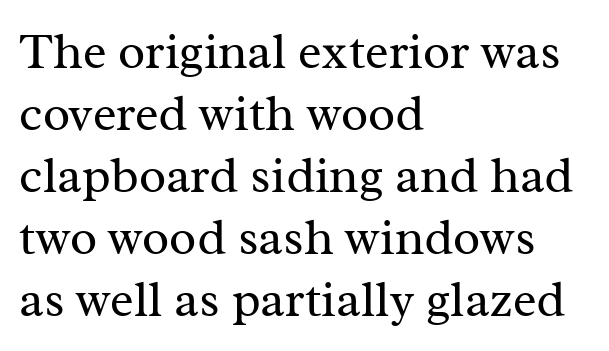
{"serif": "yes", "italic": "no", "bold": "no", "weight": "regular", "width": "normal", "stroke_contrast": "medium", "x_height": "medium", "monospaced": "no", "underline": "no", "align": "left", "line_spacing_ratio": 1.24, "letter_spacing": "normal", "letter_spacing_em": 0.0, "glyph_px": 50}
